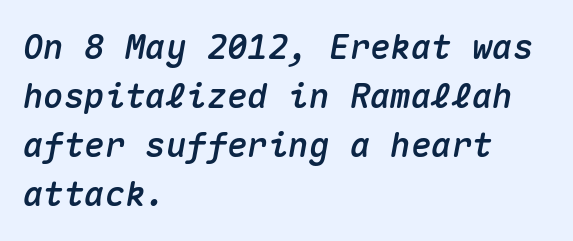
{"italic": "yes", "lean": "right", "slant_degrees": 10, "width": "normal", "stroke_contrast": "medium", "x_height": "medium", "monospaced": "yes", "underline": "no", "align": "left", "line_spacing": "normal", "line_spacing_ratio": 1.44, "letter_spacing": "normal", "letter_spacing_em": 0.0, "glyph_px": 34}
